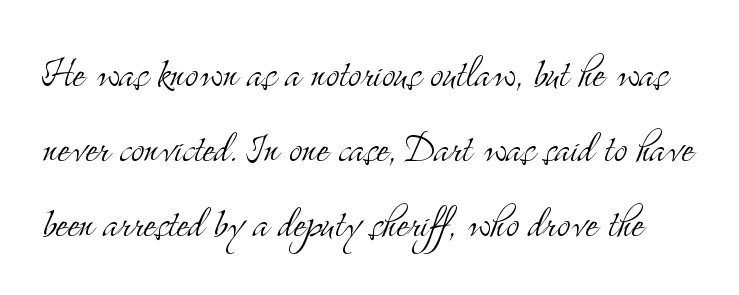
The image shows 50 px light, condensed serif type; set normal line spacing (1.5x), normal letter spacing, not underlined; medium stroke contrast and a small x-height.
